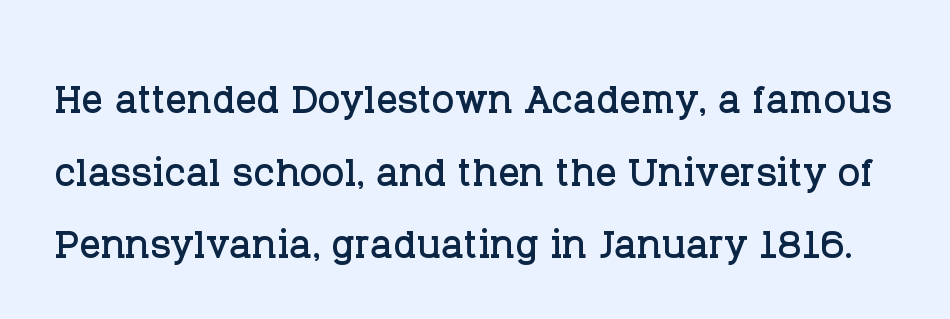
To sum up the face: it has serifs. Character widths vary here, with narrow letters taking less room than wide ones. In terms of letterspacing, this is plain default setting. Type without underlining. The rendering uses a moderate line-height, typical for paragraphs.
